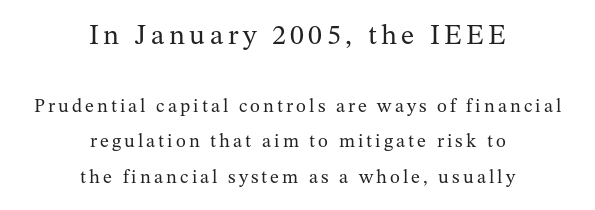
You could not count columns in this text — the font is proportionally spaced. The letters in the upper block stand taller than those in the block below. Clear beneath every line of the passage. Each letter's strokes conclude with small projecting serifs. No letter is thick-stroked: the sample isn't bold. This is roman type, the default non-slanted kind.
